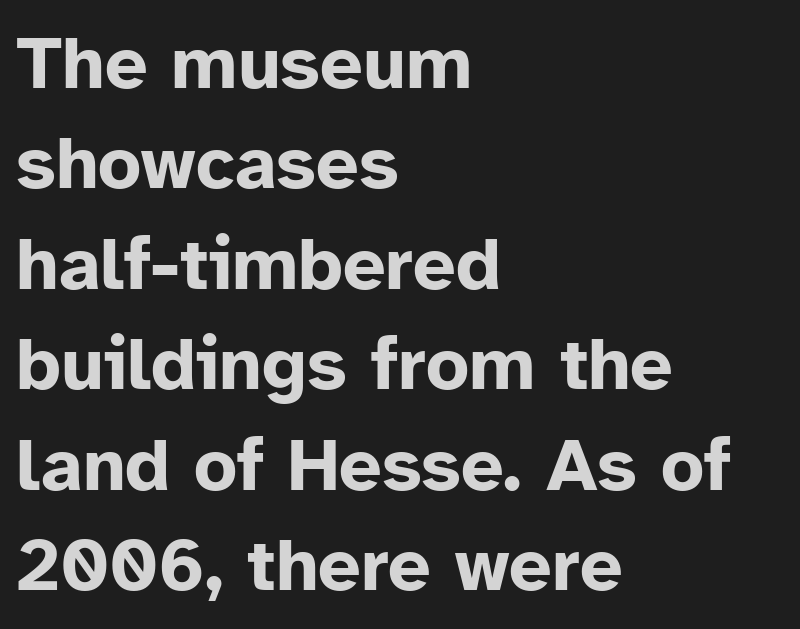
Q: Is the text bold? A: Yes.
Q: Is the text italic (slanted)? A: No, it is upright.
Q: Is the typeface a serif or a sans-serif typeface? A: Sans-serif.
Q: Is the text underlined? A: No.
Q: How is the paragraph aligned? A: Left-aligned.
Q: Is the spacing between letters normal or unusually wide? A: Normal.
Q: Is the spacing between lines tight, normal or loose? A: Normal.
Q: Width (condensed, normal, or wide)? A: Normal.
Q: Stroke contrast? A: Low.
Q: x-height? A: Medium.
Q: Monospaced? A: No.
